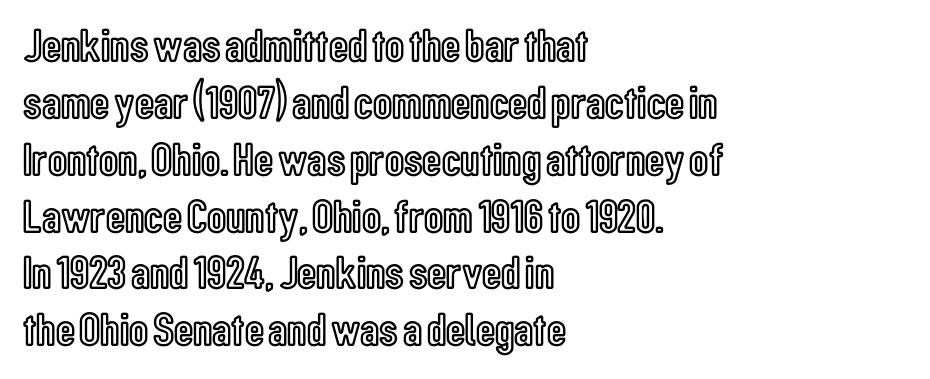
Q: Is the text italic (slanted)? A: No, it is upright.
Q: Is the text underlined? A: No.
Q: How is the paragraph aligned? A: Left-aligned.
Q: Is the spacing between letters normal or unusually wide? A: Normal.
Q: Width (condensed, normal, or wide)? A: Condensed.
Q: x-height? A: Medium.
Q: Monospaced? A: No.
